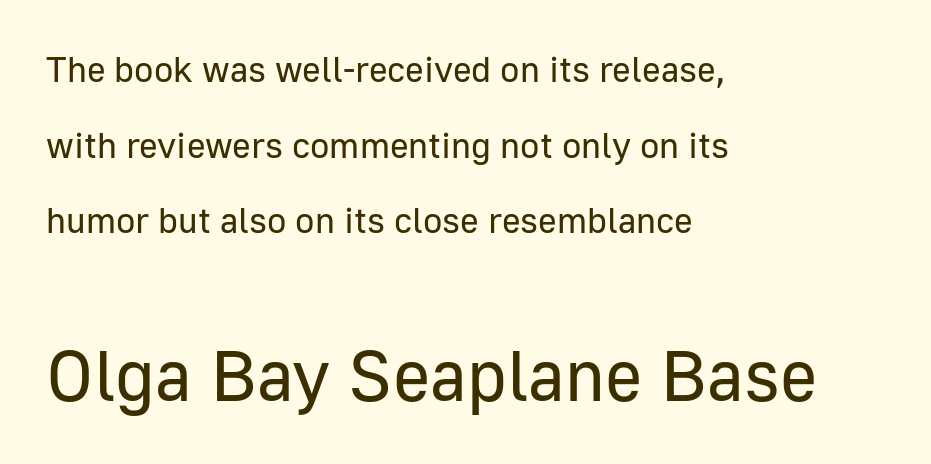
The image shows 72 px regular-weight sans-serif type, upright; set left-aligned, loose line spacing (2.1x), normal letter spacing, not underlined; the second (bottom) block is 2.0x larger; low stroke contrast and a medium x-height.
